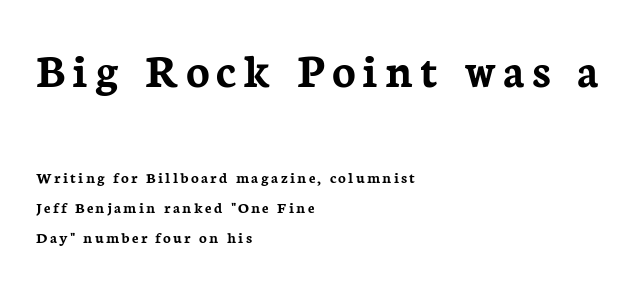
The image shows 49 px semibold serif type, upright; set left-aligned, line spacing 1.86x, not underlined; the first (top) block is 3.06x larger; low stroke contrast and a medium x-height.
